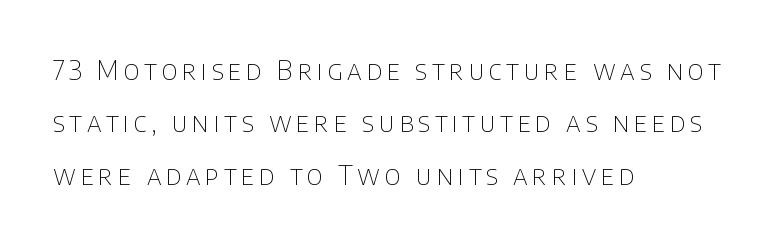
Q: Is the text bold? A: No.
Q: Is the text italic (slanted)? A: No, it is upright.
Q: Is the text underlined? A: No.
Q: How is the paragraph aligned? A: Left-aligned.
Q: Is the spacing between lines tight, normal or loose? A: Loose.
